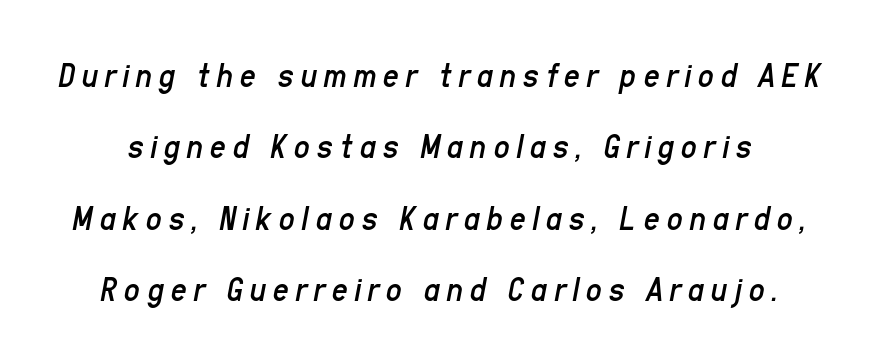
{"italic": "yes", "lean": "right", "slant_degrees": 11, "bold": "no", "weight": "regular", "width": "condensed", "stroke_contrast": "low", "x_height": "medium", "monospaced": "no", "underline": "no", "line_spacing": "loose", "line_spacing_ratio": 2.04, "glyph_px": 35}
